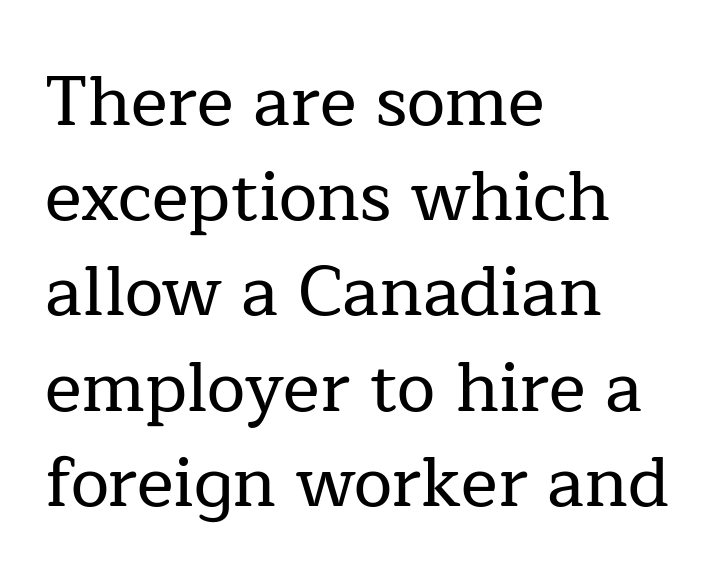
These lines keep a tight, regular rhythm from letter to letter. The space directly below the letters is spotless. A normal amount of white space separates one row of letters from the next. Is this a fixed-width face? No — the glyphs have proportional, varying widths.
